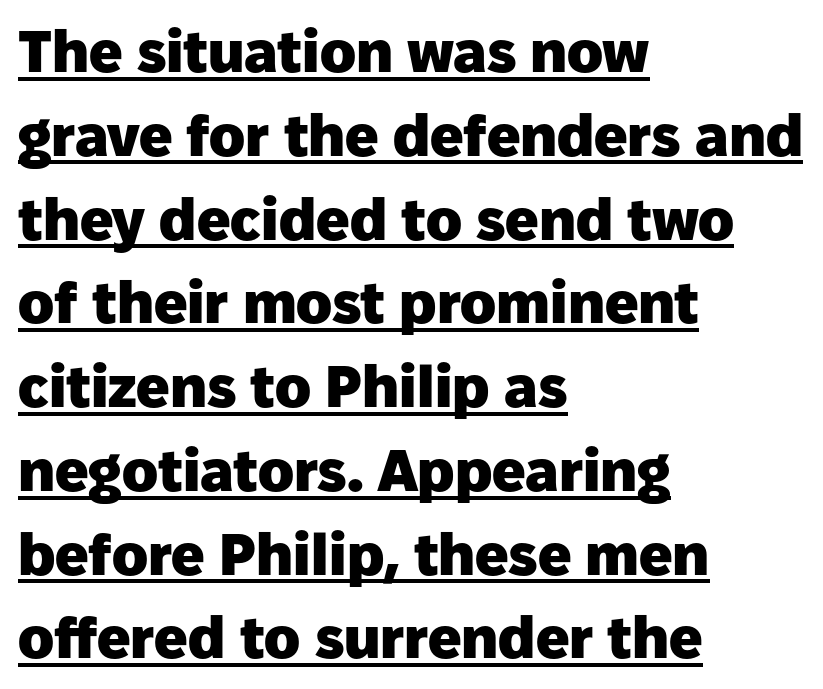
The image shows 59 px heavy sans-serif type, upright; set left-aligned, normal line spacing (1.42x), normal letter spacing, underlined; low stroke contrast and a medium x-height.
